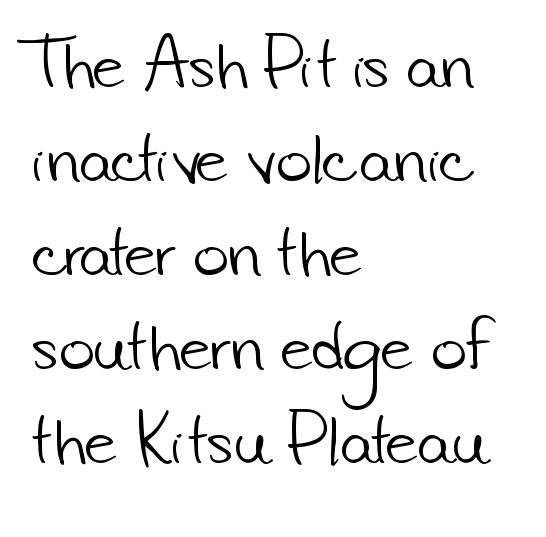
{"serif": "no", "bold": "no", "weight": "light", "width": "normal", "stroke_contrast": "low", "x_height": "small", "monospaced": "no", "underline": "no", "align": "left", "line_spacing": "normal", "line_spacing_ratio": 1.54, "letter_spacing": "normal", "letter_spacing_em": 0.0, "glyph_px": 61}
